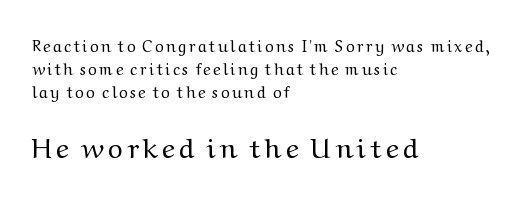
Q: Is the text bold? A: No.
Q: Is the text italic (slanted)? A: No, it is upright.
Q: Is the typeface a serif or a sans-serif typeface? A: Serif.
Q: Is the text underlined? A: No.
Q: How is the paragraph aligned? A: Left-aligned.
Q: Is the spacing between lines tight, normal or loose? A: Normal.
Q: Which block of text is set in a larger size, the first (top) or the second (bottom)? A: The second (bottom) one.
Q: Width (condensed, normal, or wide)? A: Wide.
Q: Stroke contrast? A: Medium.
Q: x-height? A: Medium.
Q: Monospaced? A: No.
